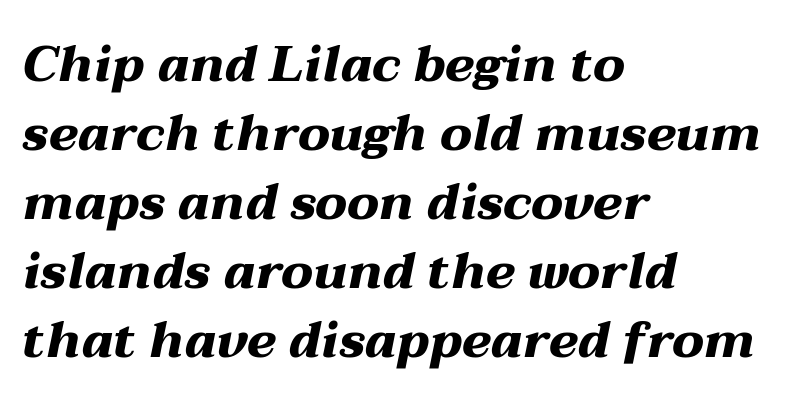
{"italic": "yes", "lean": "right", "slant_degrees": 12, "bold": "yes", "weight": "heavy", "width": "wide", "stroke_contrast": "medium", "x_height": "medium", "monospaced": "no", "underline": "no", "align": "left", "line_spacing": "normal", "line_spacing_ratio": 1.38, "letter_spacing": "normal", "letter_spacing_em": 0.0, "glyph_px": 50}
